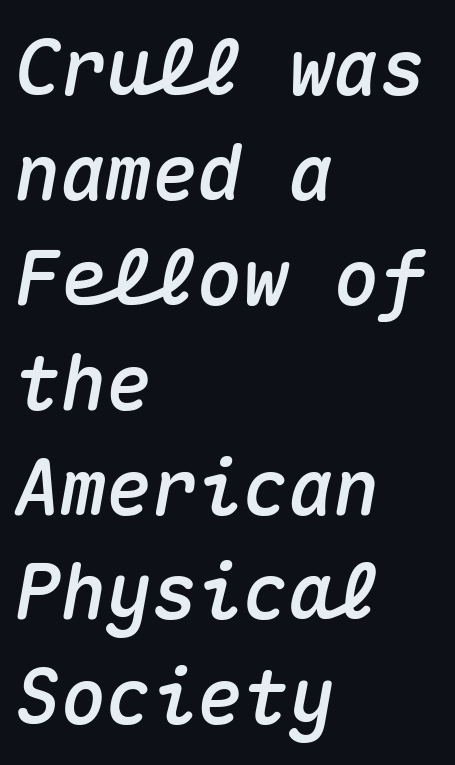
Is there much room between lines? A standard amount, neither cramped nor airy. Each letter, wide or thin by design, is forced into the same width here. The typesetter chose a ragged-right arrangement here. The string is rendered with underlining switched off. How are the letters spaced? Ordinarily, with no added tracking.
